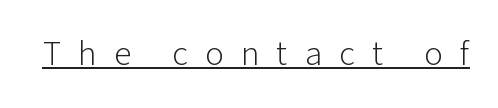
The image shows 35 px light sans-serif type, upright; set unusually wide letter spacing (+0.49 em), underlined; low stroke contrast and a medium x-height.
